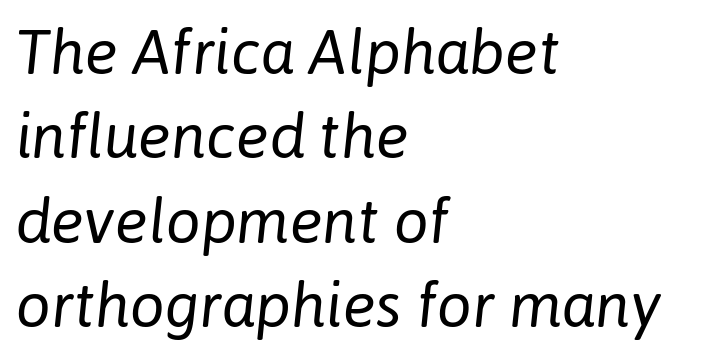
The cut favours lightness, reaching ordinary text weight at its darkest. Vertical spacing — default. Characters are canted at an angle relative to the baseline's perpendicular. Here the designer chose a conventional face with non-uniform glyph widths.
